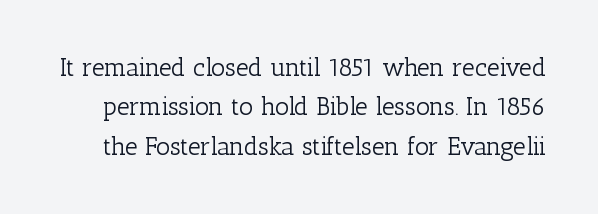
{"italic": "no", "bold": "no", "underline": "no", "line_spacing": "normal", "line_spacing_ratio": 1.58, "letter_spacing": "normal", "letter_spacing_em": 0.0, "glyph_px": 25}
